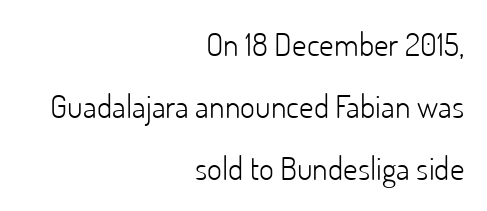
Varying glyph widths throughout — classic text-font behaviour. The specimen omits any rule beneath the text block's lines. Leading: increased. Is the stroke heavy? The answer is a plain regular-or-lighter. Each letter's strokes conclude bluntly, with no projecting serifs. Rendered with straight, roman letterforms.
